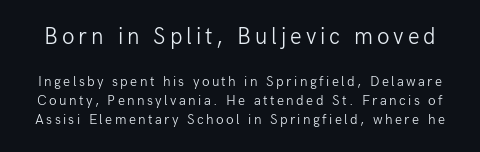
Q: Is the text bold? A: No.
Q: Is the text italic (slanted)? A: No, it is upright.
Q: Is the text underlined? A: No.
Q: Is the spacing between lines tight, normal or loose? A: Normal.
Q: Which block of text is set in a larger size, the first (top) or the second (bottom)? A: The first (top) one.
